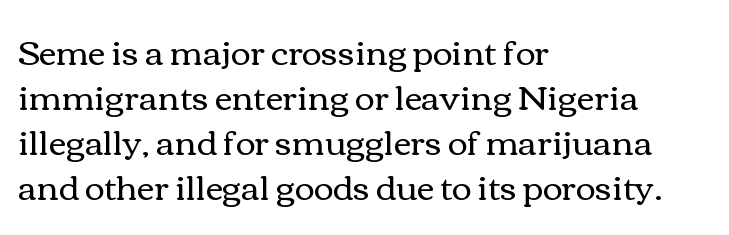
{"italic": "no", "bold": "no", "weight": "regular", "width": "wide", "stroke_contrast": "medium", "x_height": "medium", "monospaced": "no", "underline": "no", "align": "left", "line_spacing": "normal", "line_spacing_ratio": 1.32, "letter_spacing": "normal", "letter_spacing_em": 0.0, "glyph_px": 34}
